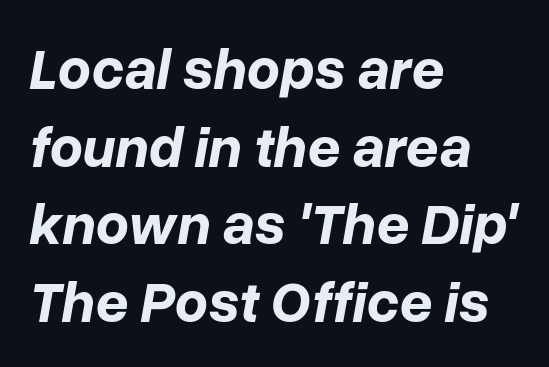
{"italic": "yes", "lean": "right", "slant_degrees": 10, "bold": "yes", "weight": "bold", "width": "normal", "stroke_contrast": "low", "x_height": "medium", "monospaced": "no", "underline": "no", "align": "left", "line_spacing": "normal", "line_spacing_ratio": 1.34, "letter_spacing": "normal", "letter_spacing_em": 0.0, "glyph_px": 58}
